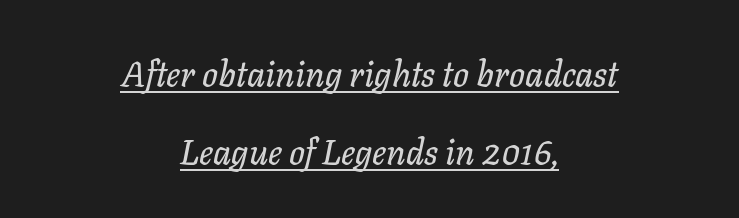
Each letter keeps its own natural width here, so spacing adapts to shape. These lines stack symmetrically, like a column narrowing and widening about its center. How are the letters spaced? Ordinarily, with no added tracking. This rendering features underlined lettering. Does the lettering tilt? It does — this is italic. Is there much room between lines? Yes — plenty of vertical air separates them.
